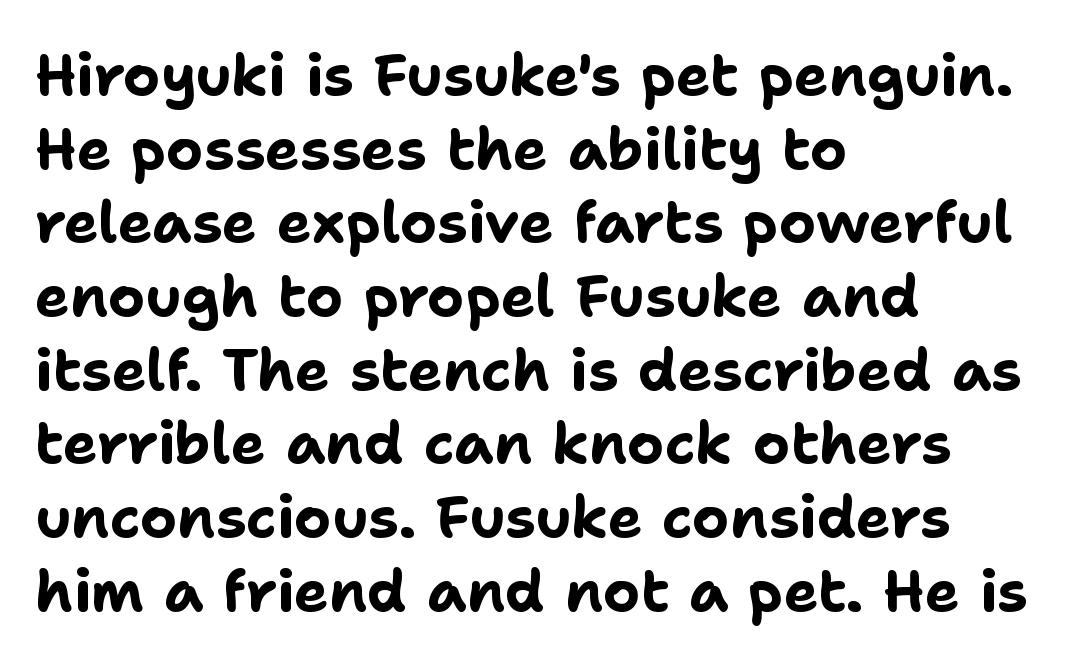
I'd call this a sans setting — the letters go barefoot. The face used here is proportionally spaced, like ordinary book or web type. Does the weight exceed regular? Yes, all the way to bold. The rendering anchors every line to the left-hand side. Students, observe: this is what conventionally led text looks like.
